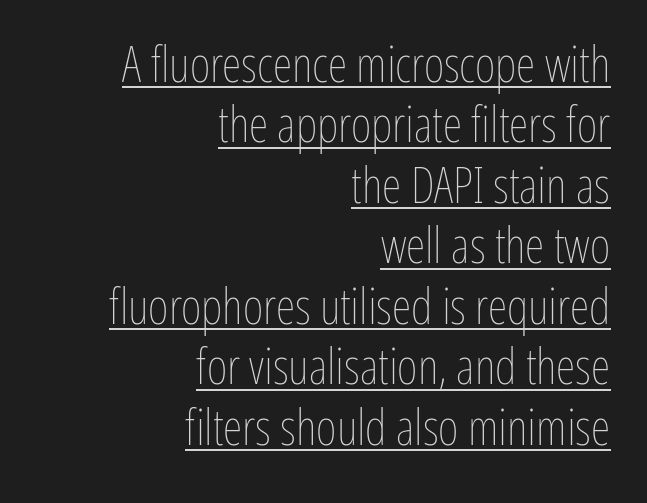
{"italic": "no", "bold": "no", "weight": "thin", "width": "condensed", "stroke_contrast": "low", "x_height": "medium", "monospaced": "no", "underline": "yes", "align": "right", "line_spacing_ratio": 1.21, "letter_spacing": "normal", "letter_spacing_em": 0.0, "glyph_px": 50}
